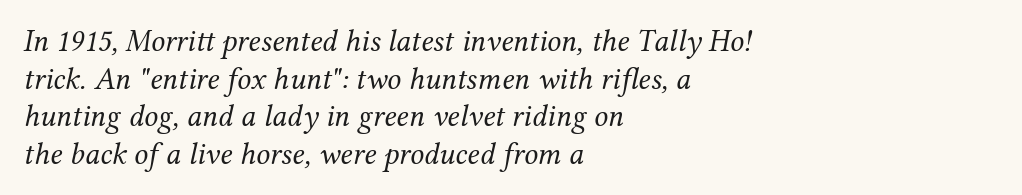
{"serif": "yes", "italic": "yes", "lean": "right", "slant_degrees": 12, "bold": "no", "weight": "regular", "width": "normal", "stroke_contrast": "medium", "x_height": "medium", "monospaced": "no", "underline": "no", "align": "left", "line_spacing_ratio": 1.21, "letter_spacing": "normal", "letter_spacing_em": 0.0, "glyph_px": 31}
